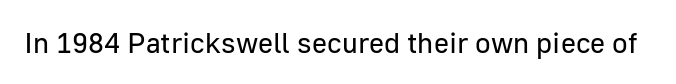
Does the lettering tilt? It doesn't — this is upright. Here the designer chose a conventional face with non-uniform glyph widths. Unmarked baselines from the first word to the last. Look at the tracking — it's just the regular setting, nothing added.
